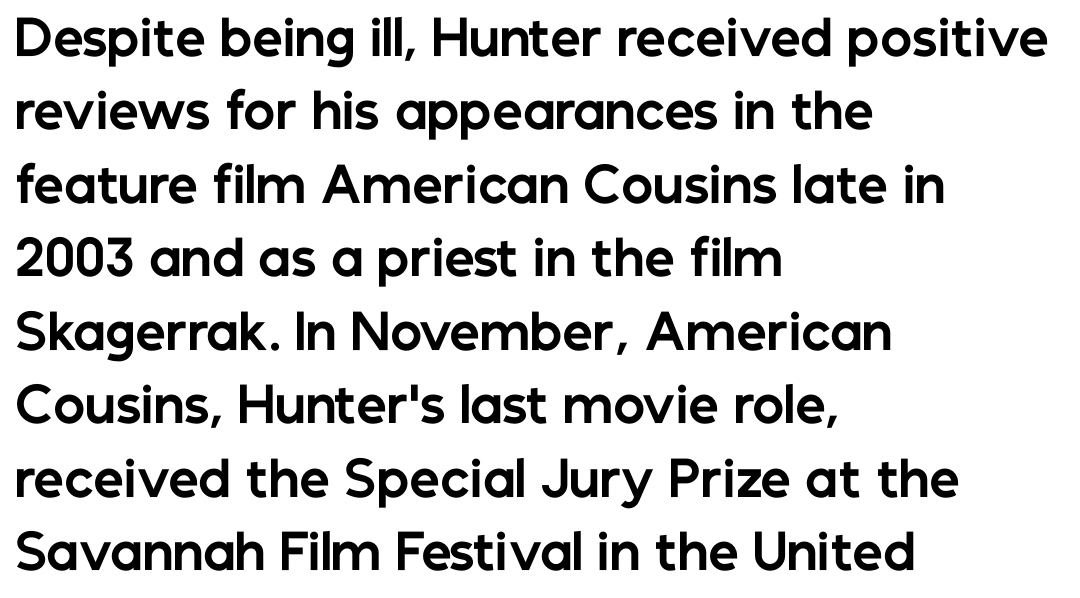
Q: Is the text bold? A: Yes.
Q: Is the text italic (slanted)? A: No, it is upright.
Q: Is the typeface a serif or a sans-serif typeface? A: Sans-serif.
Q: Is the text underlined? A: No.
Q: How is the paragraph aligned? A: Left-aligned.
Q: Is the spacing between letters normal or unusually wide? A: Normal.
Q: Is the spacing between lines tight, normal or loose? A: Normal.
Q: Width (condensed, normal, or wide)? A: Normal.
Q: Stroke contrast? A: Low.
Q: x-height? A: Medium.
Q: Monospaced? A: No.
